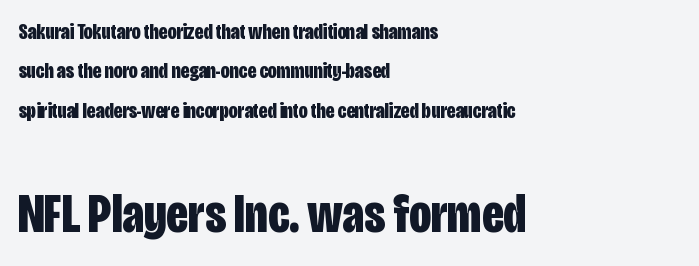
{"serif": "no", "italic": "no", "bold": "yes", "weight": "bold", "width": "condensed", "stroke_contrast": "low", "x_height": "large", "monospaced": "no", "underline": "no", "align": "left", "line_spacing_ratio": 1.79, "letter_spacing": "normal", "letter_spacing_em": 0.0, "larger_block": "second", "size_ratio": 2.5, "glyph_px": 55}
